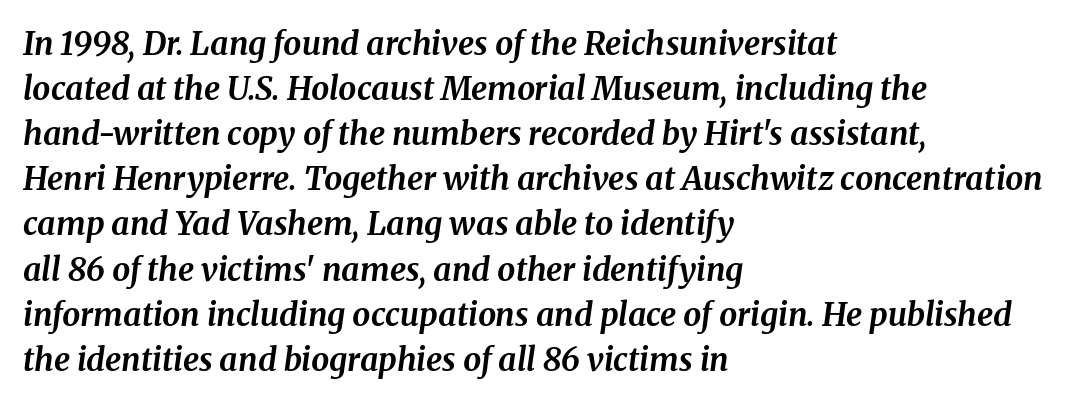
The strokes are fattened all the way to bold. Note the varied advance widths — an 'i' is clearly narrower than an 'm'. Compared with typical paragraphs, the rows here are spaced about the same. This sample uses an oblique cut, with every glyph tilted off the vertical.
